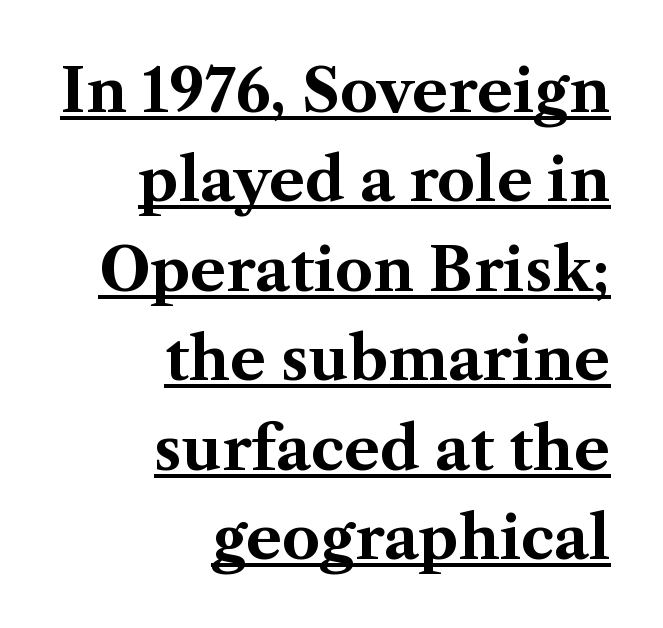
Q: Is the text bold? A: Yes.
Q: Is the text italic (slanted)? A: No, it is upright.
Q: Is the typeface a serif or a sans-serif typeface? A: Serif.
Q: Is the text underlined? A: Yes.
Q: How is the paragraph aligned? A: Right-aligned.
Q: Is the spacing between letters normal or unusually wide? A: Normal.
Q: Is the spacing between lines tight, normal or loose? A: Normal.
Q: Width (condensed, normal, or wide)? A: Normal.
Q: Stroke contrast? A: Medium.
Q: x-height? A: Medium.
Q: Monospaced? A: No.
